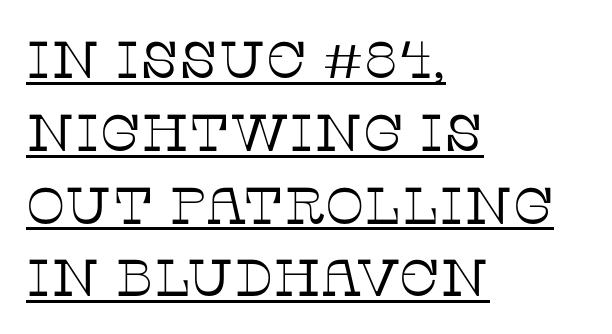
The image shows 52 px thin serif type, upright; set left-aligned, normal line spacing (1.4x), normal letter spacing, underlined; low stroke contrast and a large x-height.
